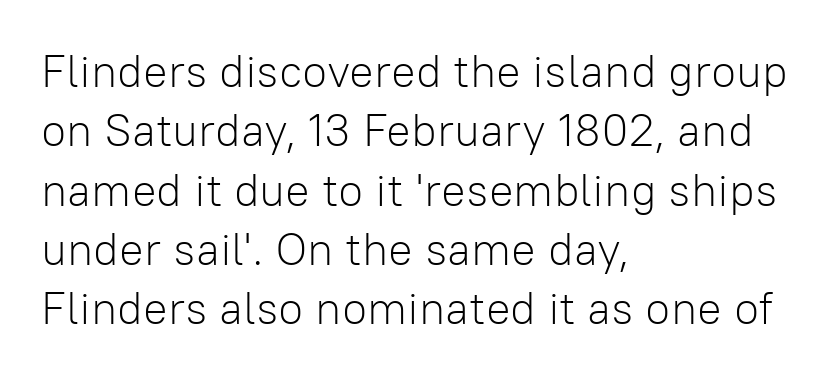
The letters stand upright; this is a roman face. The letters advance in unequal steps, a hallmark of proportional type. Nothing unusual about the tracking: characters are spaced as the font intends. The typesetter chose a ragged-right arrangement here.
